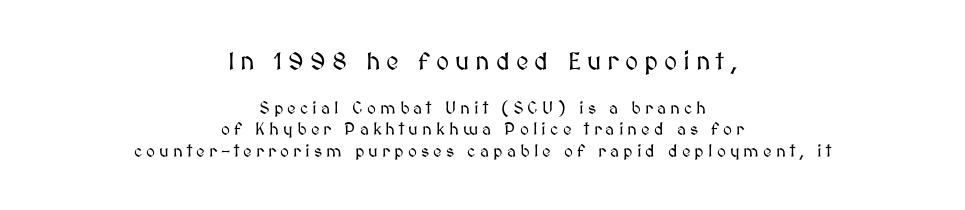
Unmarked baselines from the first word to the last. Size contrast runs from large at the top to small at the bottom. Horizontally, the lines are justified to the midpoint only. Words appear elongated and porous because spacing is wide. In terms of posture, this sample is upright. How would I describe the line gaps? Plain and ordinary.
